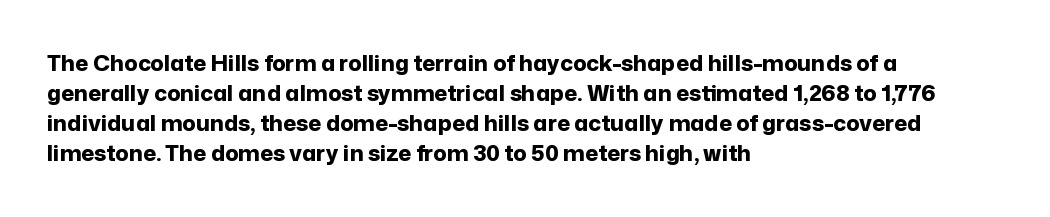
The image shows 22 px bold type, upright; set left-aligned, normal line spacing (1.37x), normal letter spacing, not underlined.
